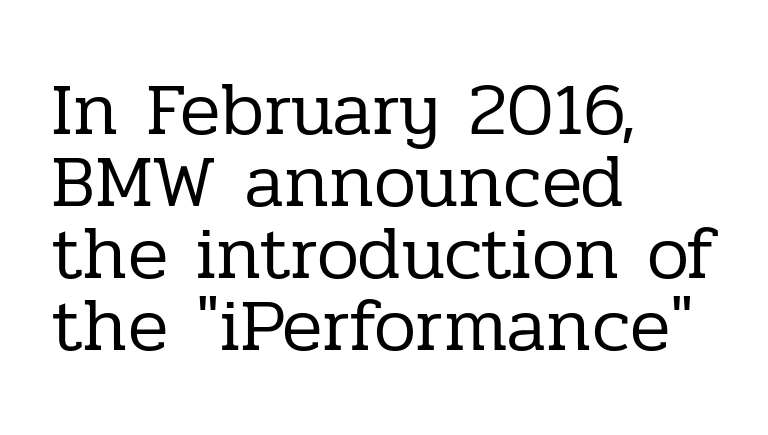
Q: Is the text bold? A: No.
Q: Is the text italic (slanted)? A: No, it is upright.
Q: Is the typeface a serif or a sans-serif typeface? A: Serif.
Q: Is the text underlined? A: No.
Q: How is the paragraph aligned? A: Left-aligned.
Q: Is the spacing between letters normal or unusually wide? A: Normal.
Q: Is the spacing between lines tight, normal or loose? A: Tight.
Q: Width (condensed, normal, or wide)? A: Normal.
Q: Stroke contrast? A: Low.
Q: x-height? A: Medium.
Q: Monospaced? A: No.
